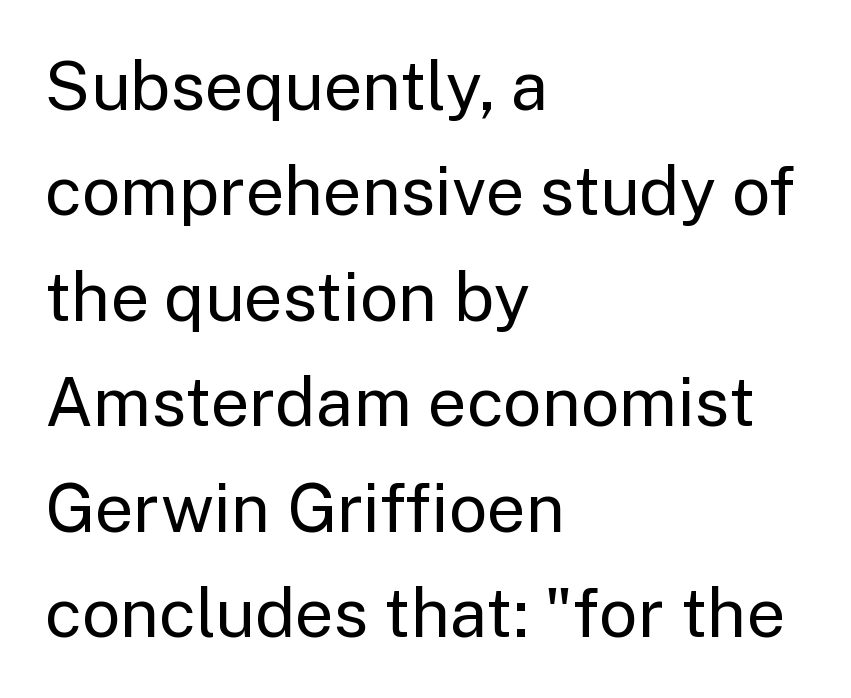
Q: Is the text bold? A: No.
Q: Is the text italic (slanted)? A: No, it is upright.
Q: Is the typeface a serif or a sans-serif typeface? A: Sans-serif.
Q: Is the text underlined? A: No.
Q: How is the paragraph aligned? A: Left-aligned.
Q: Is the spacing between letters normal or unusually wide? A: Normal.
Q: Is the spacing between lines tight, normal or loose? A: Normal.
Q: Width (condensed, normal, or wide)? A: Normal.
Q: Stroke contrast? A: Low.
Q: x-height? A: Medium.
Q: Monospaced? A: No.
